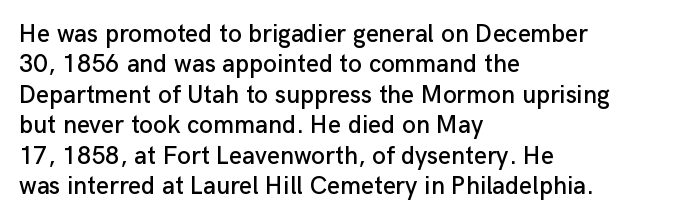
Q: Is the text italic (slanted)? A: No, it is upright.
Q: Is the text underlined? A: No.
Q: How is the paragraph aligned? A: Left-aligned.
Q: Is the spacing between letters normal or unusually wide? A: Normal.
